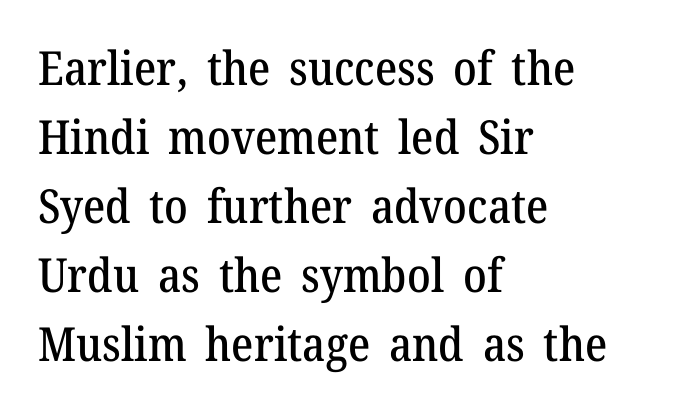
Q: Is the text italic (slanted)? A: No, it is upright.
Q: Is the typeface a serif or a sans-serif typeface? A: Serif.
Q: Is the text underlined? A: No.
Q: How is the paragraph aligned? A: Left-aligned.
Q: Is the spacing between letters normal or unusually wide? A: Normal.
Q: Is the spacing between lines tight, normal or loose? A: Normal.
Q: Width (condensed, normal, or wide)? A: Normal.
Q: Stroke contrast? A: Medium.
Q: x-height? A: Medium.
Q: Monospaced? A: No.
